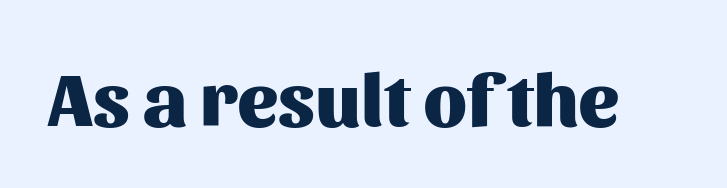
The glyphs are unaccompanied by any horizontal stroke below them. Short note: letters normally spaced. Does the type have serifs? No, each stem ends abruptly. Rendered with straight, roman letterforms. Each letter keeps its own natural width here, so spacing adapts to shape.
